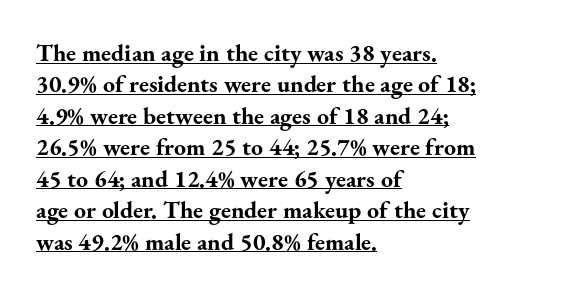
{"italic": "no", "bold": "yes", "underline": "yes", "align": "left", "line_spacing": "normal", "line_spacing_ratio": 1.31, "letter_spacing": "normal", "letter_spacing_em": 0.0, "glyph_px": 24}
